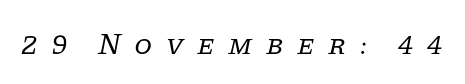
{"serif": "yes", "italic": "yes", "lean": "right", "slant_degrees": 11, "bold": "no", "weight": "regular", "width": "normal", "stroke_contrast": "low", "x_height": "large", "monospaced": "no", "underline": "no", "letter_spacing": "wide", "letter_spacing_em": 0.46, "glyph_px": 29}
